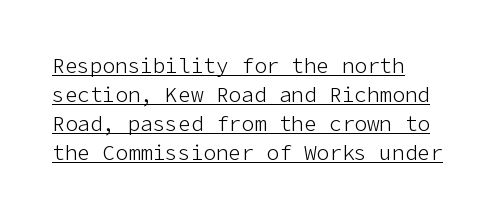
Is the block centered? No — it sits flush against the left margin. Descenders here cross a horizontal rule under the line. Caption: standard tracking, unaltered. Italic: no, the glyphs are upright roman.
